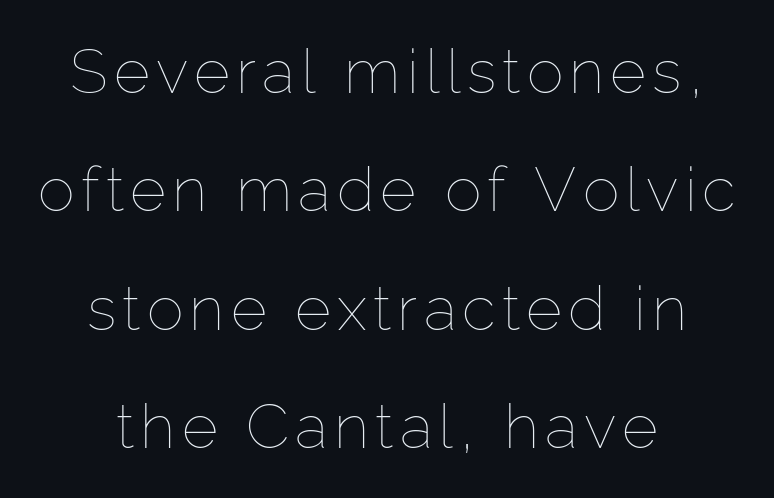
Q: Is the text bold? A: No.
Q: Is the text italic (slanted)? A: No, it is upright.
Q: Is the text underlined? A: No.
Q: Is the spacing between lines tight, normal or loose? A: Loose.
Q: Width (condensed, normal, or wide)? A: Normal.
Q: Stroke contrast? A: Low.
Q: x-height? A: Medium.
Q: Monospaced? A: No.
